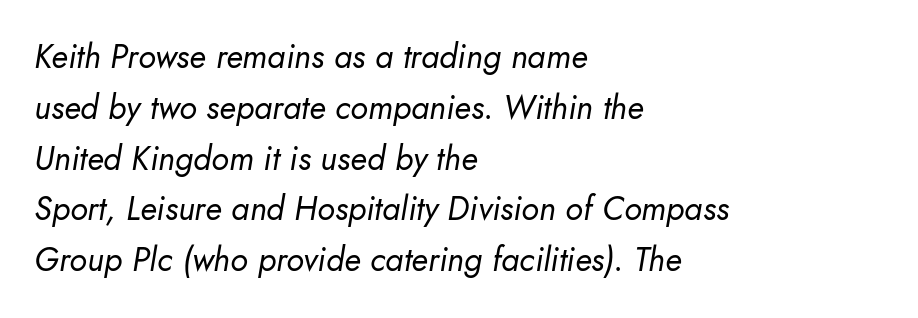
{"italic": "yes", "lean": "right", "slant_degrees": 10, "bold": "no", "weight": "regular", "width": "normal", "stroke_contrast": "low", "x_height": "small", "monospaced": "no", "underline": "no", "align": "left", "line_spacing": "normal", "line_spacing_ratio": 1.54, "letter_spacing": "normal", "letter_spacing_em": 0.0, "glyph_px": 33}
